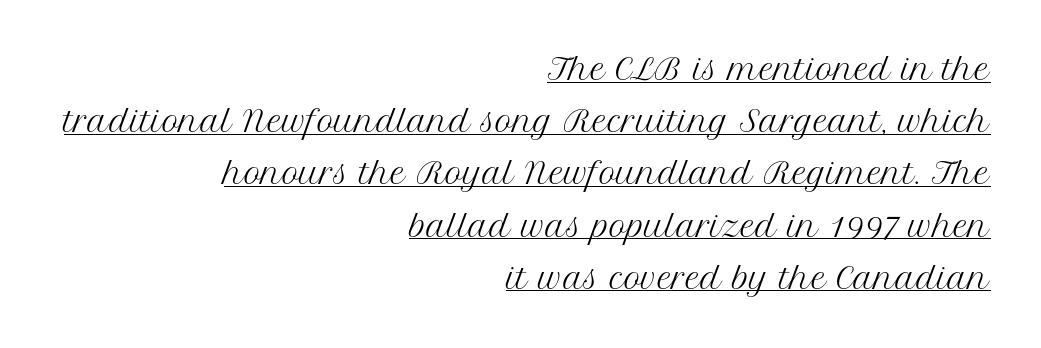
Which margin do the lines hug? The right one — the left edge is uneven. No chunkiness to these letters — they're not bold. Stroke terminals: seriffed. These lines keep a tight, regular rhythm from letter to letter. The lettering is marked with a stroke running underneath it.
